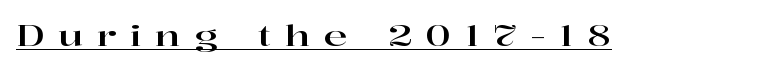
The image shows 28 px wide serif type, upright; set unusually wide letter spacing (+0.49 em), underlined; high stroke contrast and a medium x-height.
